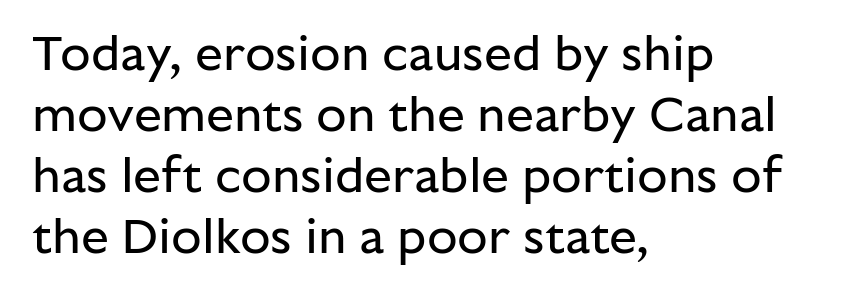
Every character sits straight up, as roman type does. Clear beneath every line of the passage. Examine the stroke ends and you'll find no serifs. Students, note that the glyphs here touch the page at normal intervals. The rendering uses natural spacing where letterforms have individual widths. Letters have the restrained weight of plain body copy at most.
